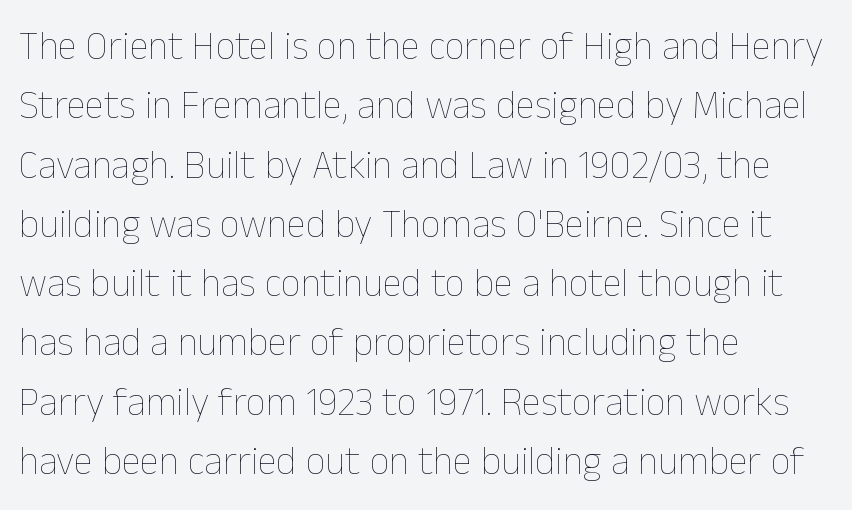
The image shows 39 px thin type, upright; set left-aligned, normal line spacing (1.52x), normal letter spacing, not underlined; low stroke contrast and a medium x-height.
